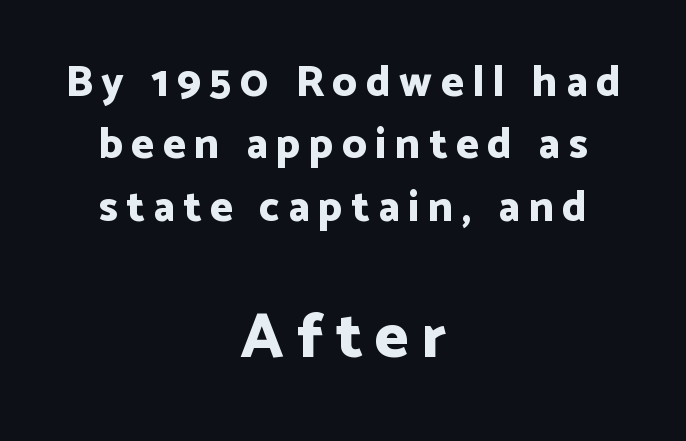
{"serif": "no", "italic": "no", "bold": "yes", "weight": "bold", "width": "normal", "stroke_contrast": "low", "x_height": "medium", "monospaced": "no", "underline": "no", "align": "center", "line_spacing": "normal", "line_spacing_ratio": 1.45, "letter_spacing": "wide", "letter_spacing_em": 0.2, "larger_block": "second", "size_ratio": 1.49, "glyph_px": 64}
